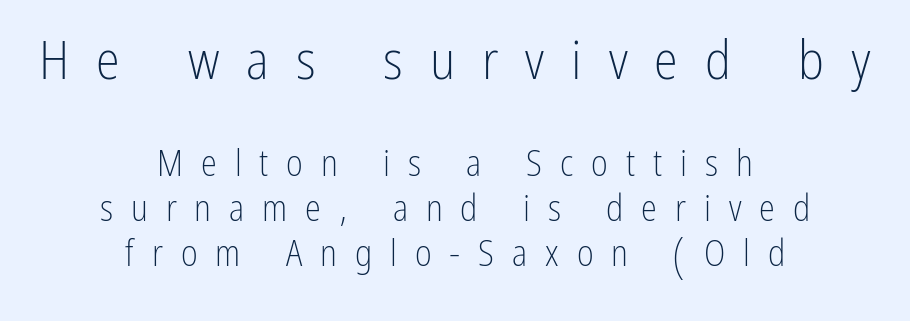
The image shows 54 px light, condensed sans-serif type, upright; set centered, normal line spacing (1.25x), unusually wide letter spacing (+0.5 em), not underlined; the first (top) block is 1.5x larger; low stroke contrast and a medium x-height.
